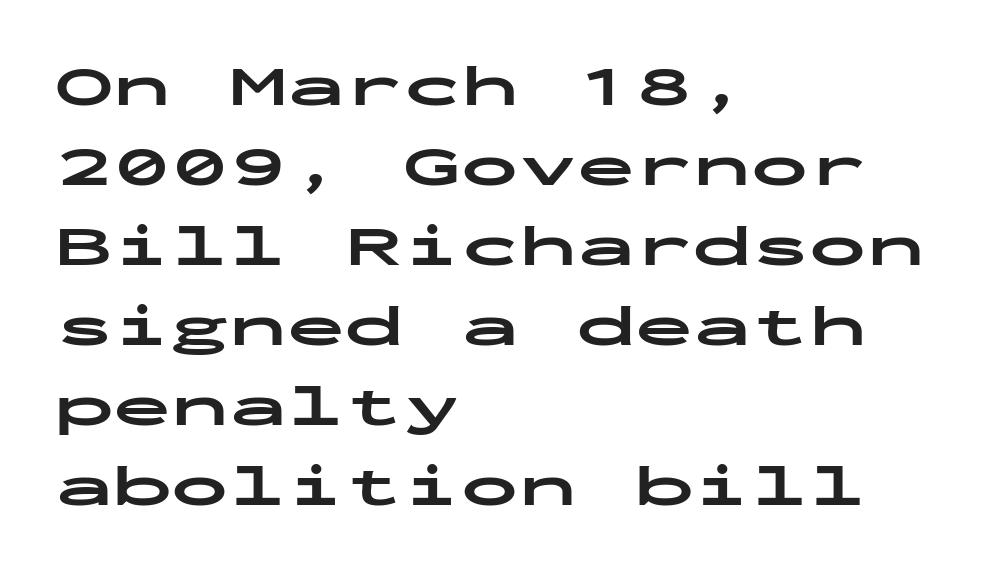
Q: Is the text bold? A: Yes.
Q: Is the text italic (slanted)? A: No, it is upright.
Q: Is the typeface a serif or a sans-serif typeface? A: Sans-serif.
Q: Is the text underlined? A: No.
Q: How is the paragraph aligned? A: Left-aligned.
Q: Is the spacing between letters normal or unusually wide? A: Normal.
Q: Is the spacing between lines tight, normal or loose? A: Normal.
Q: Width (condensed, normal, or wide)? A: Wide.
Q: Stroke contrast? A: Low.
Q: x-height? A: Medium.
Q: Monospaced? A: Yes.
